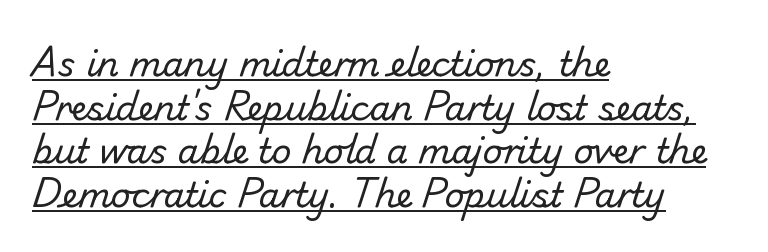
The image shows 34 px regular-weight sans-serif type; set left-aligned, normal line spacing (1.28x), normal letter spacing, underlined; low stroke contrast and a small x-height.
